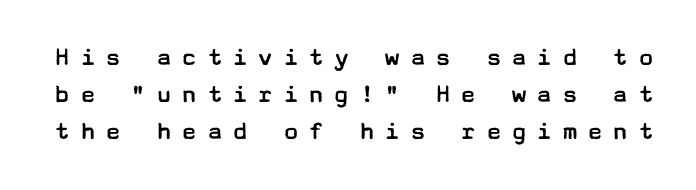
Q: Is the text bold? A: No.
Q: Is the text italic (slanted)? A: No, it is upright.
Q: Is the text underlined? A: No.
Q: Is the spacing between letters normal or unusually wide? A: Unusually wide.
Q: Is the spacing between lines tight, normal or loose? A: Normal.
